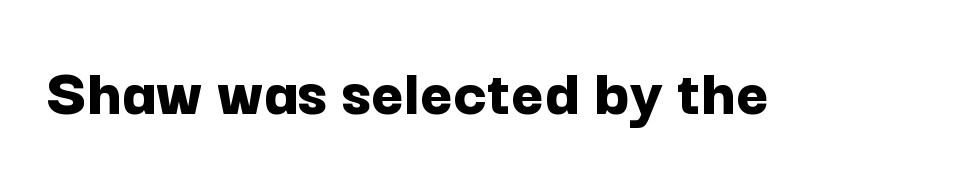
What kind of face is this? One without serifs — a sans. Standard letterfit; no display-style spreading of the glyphs. Each letter keeps its own natural width here, so spacing adapts to shape. Upright lettering throughout. Letters rest on an invisible, unmarked baseline.
